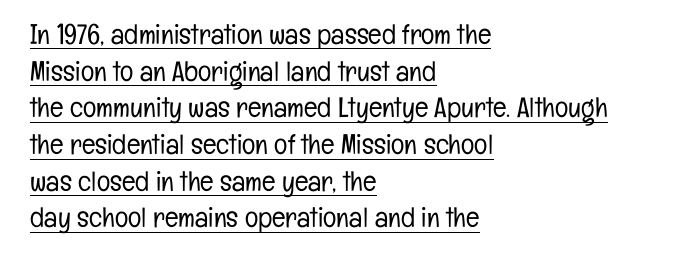
The image shows 28 px light, condensed sans-serif type, upright; set left-aligned, normal line spacing (1.31x), normal letter spacing, underlined; low stroke contrast and a medium x-height.
